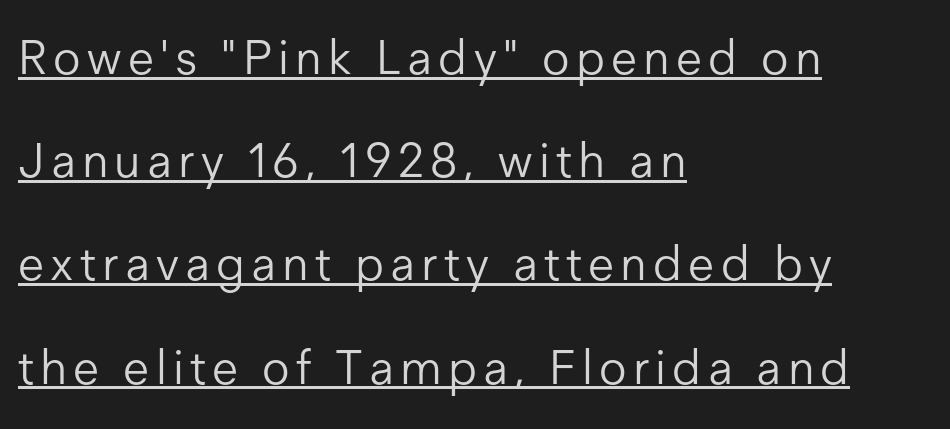
{"serif": "no", "italic": "no", "bold": "no", "weight": "light", "width": "normal", "stroke_contrast": "low", "x_height": "medium", "monospaced": "no", "underline": "yes", "align": "left", "line_spacing": "loose", "line_spacing_ratio": 2.15, "glyph_px": 48}
